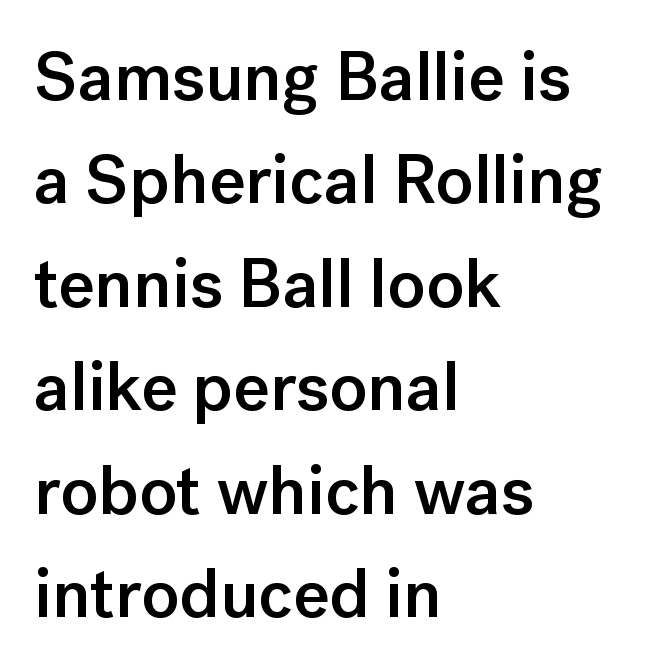
The image shows 69 px semibold sans-serif type, upright; set left-aligned, normal line spacing (1.5x), normal letter spacing, not underlined; low stroke contrast and a medium x-height.
